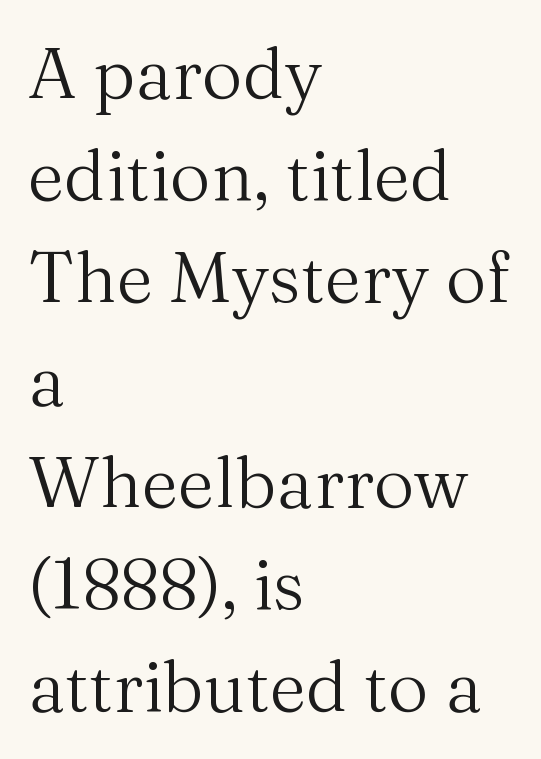
Underlining? Definitely not there. You can tell from the footed stems that serif type was used. A typesetter would call this zero additional tracking. The rag falls on the right side of this text block.
